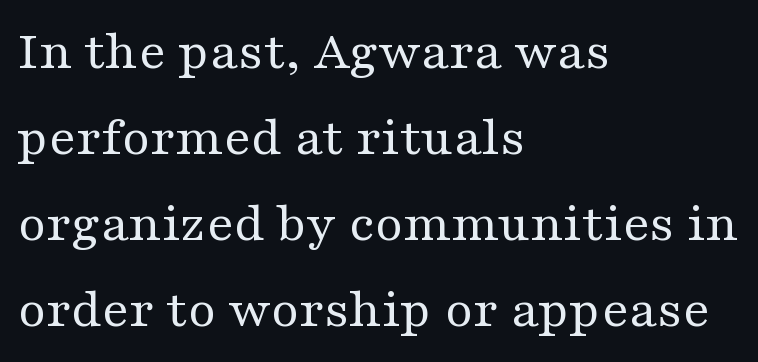
Italic? Not at all — the glyphs are vertical. A typesetter would call this proportional, since set widths differ per character. Beneath every word, the page is bare. Words appear dense and cohesive because spacing is normal.
